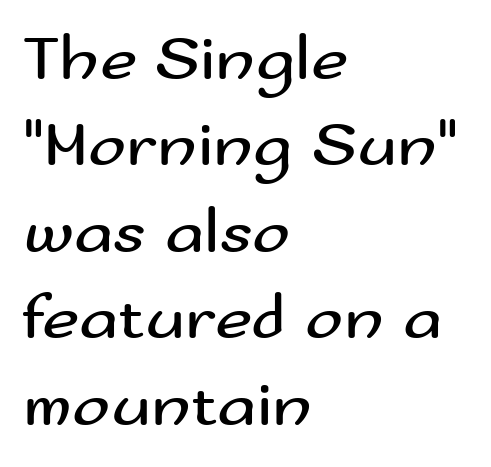
Q: Is the text bold? A: No.
Q: Is the text italic (slanted)? A: No, it is upright.
Q: Is the typeface a serif or a sans-serif typeface? A: Sans-serif.
Q: Is the text underlined? A: No.
Q: How is the paragraph aligned? A: Left-aligned.
Q: Is the spacing between letters normal or unusually wide? A: Normal.
Q: Is the spacing between lines tight, normal or loose? A: Normal.
Q: Width (condensed, normal, or wide)? A: Wide.
Q: Stroke contrast? A: Medium.
Q: x-height? A: Small.
Q: Monospaced? A: No.
